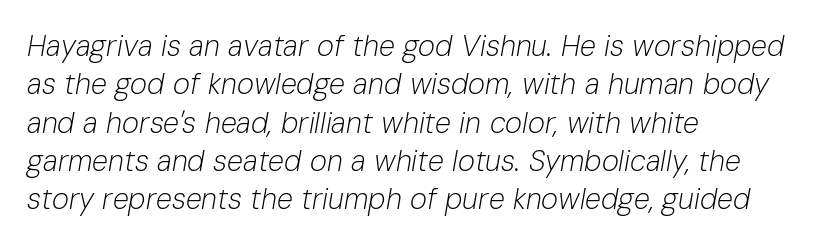
The image shows 29 px light type, italic (leaning right); set left-aligned, normal line spacing (1.32x), normal letter spacing, not underlined; low stroke contrast and a medium x-height.
